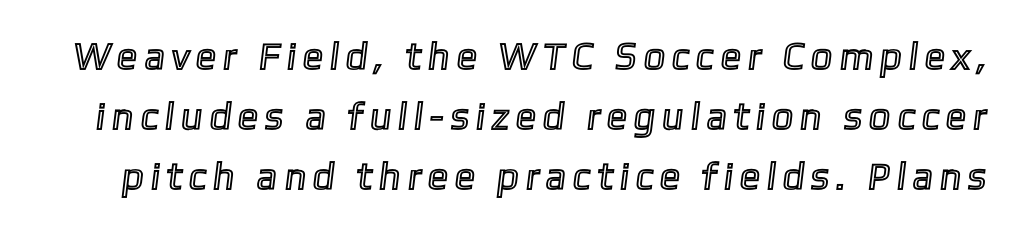
Q: Is the text underlined? A: No.
Q: Is the spacing between letters normal or unusually wide? A: Unusually wide.
Q: Is the spacing between lines tight, normal or loose? A: Normal.
Q: Width (condensed, normal, or wide)? A: Condensed.
Q: x-height? A: Medium.
Q: Monospaced? A: No.
